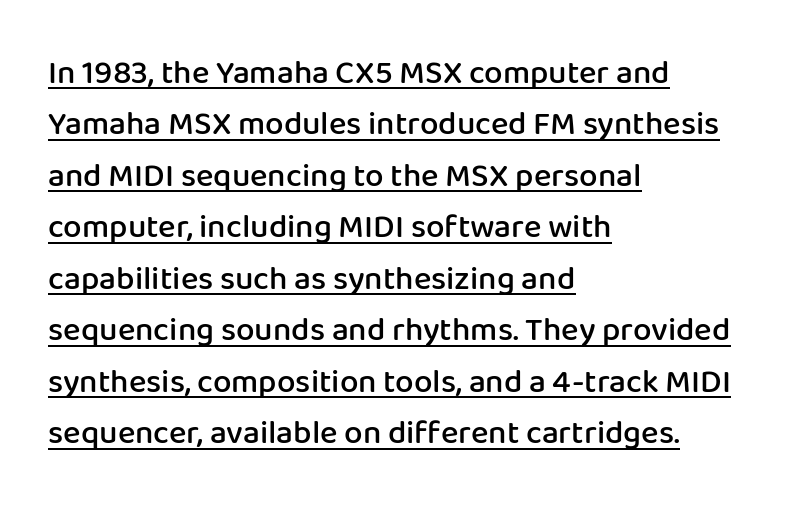
The image shows 33 px semibold sans-serif type, upright; set left-aligned, normal line spacing (1.56x), normal letter spacing, underlined; low stroke contrast and a medium x-height.
